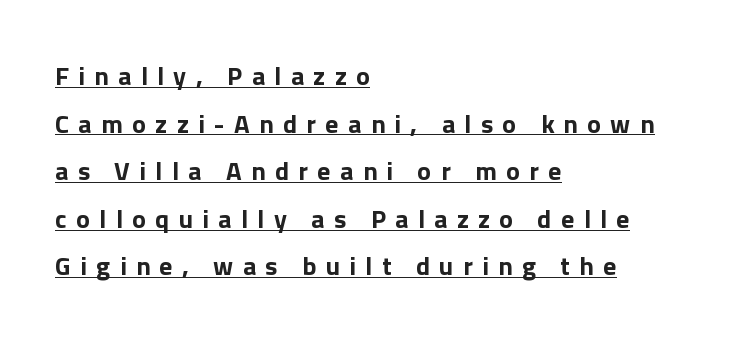
Q: Is the text bold? A: Yes.
Q: Is the text italic (slanted)? A: No, it is upright.
Q: Is the text underlined? A: Yes.
Q: How is the paragraph aligned? A: Left-aligned.
Q: Is the spacing between letters normal or unusually wide? A: Unusually wide.
